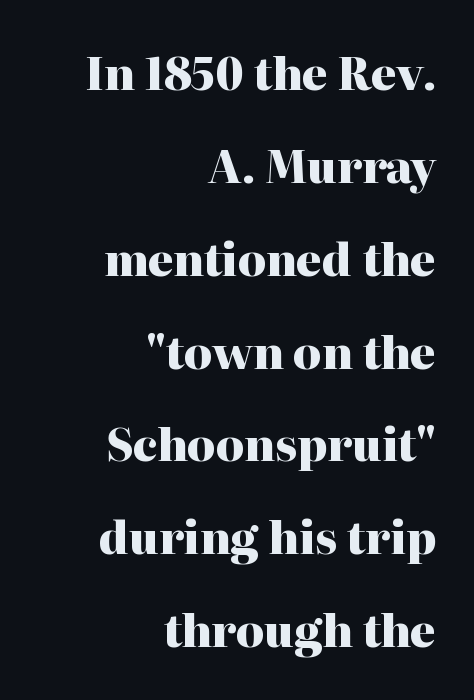
{"serif": "yes", "italic": "no", "bold": "yes", "weight": "heavy", "width": "normal", "stroke_contrast": "high", "x_height": "medium", "monospaced": "no", "underline": "no", "align": "right", "line_spacing": "loose", "line_spacing_ratio": 2.11, "letter_spacing": "normal", "letter_spacing_em": 0.0, "glyph_px": 44}
